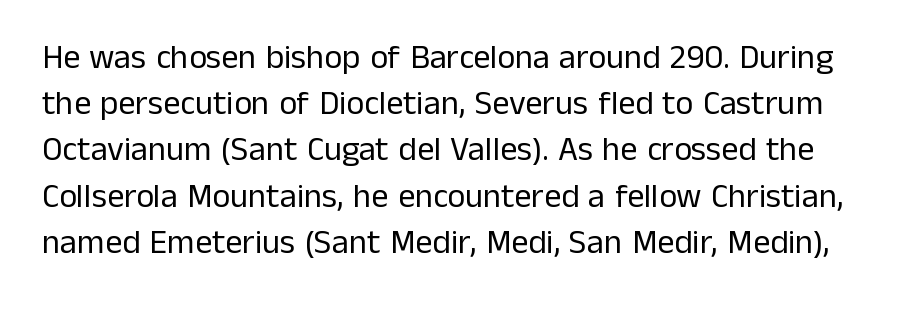
{"serif": "no", "italic": "no", "bold": "no", "weight": "regular", "width": "normal", "stroke_contrast": "low", "x_height": "medium", "monospaced": "no", "underline": "no", "line_spacing": "normal", "line_spacing_ratio": 1.36, "letter_spacing": "normal", "letter_spacing_em": 0.0, "glyph_px": 34}
